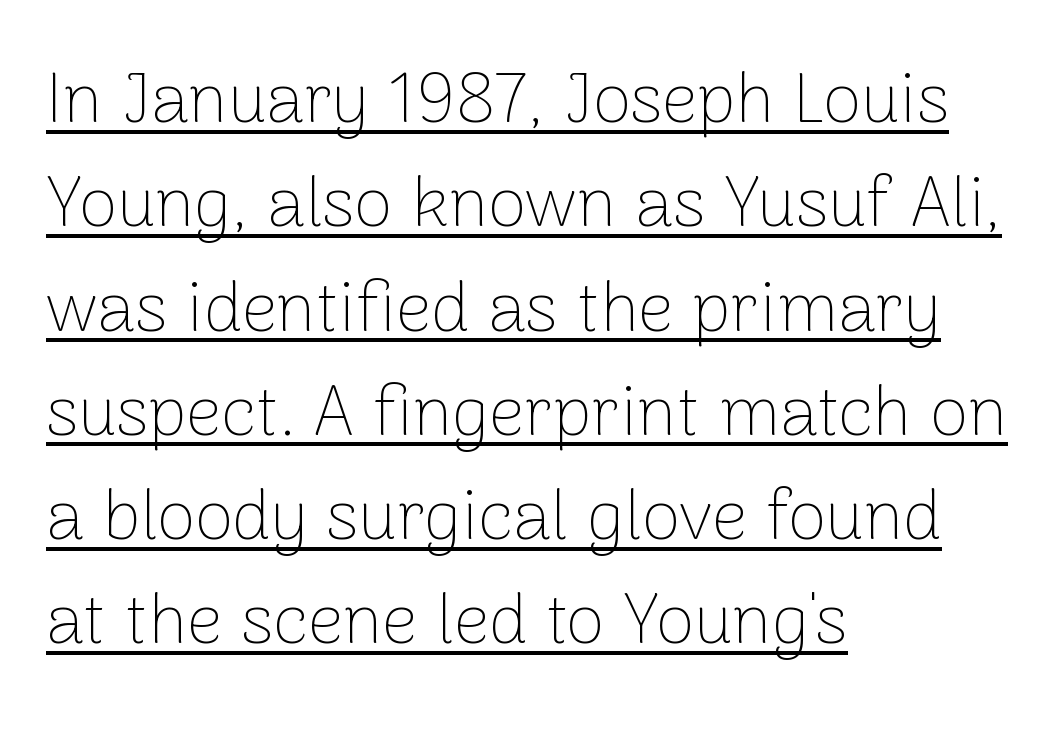
{"serif": "no", "italic": "no", "bold": "no", "weight": "thin", "width": "normal", "stroke_contrast": "low", "x_height": "medium", "monospaced": "no", "underline": "yes", "align": "left", "line_spacing": "normal", "line_spacing_ratio": 1.49, "letter_spacing": "normal", "letter_spacing_em": 0.0, "glyph_px": 70}
